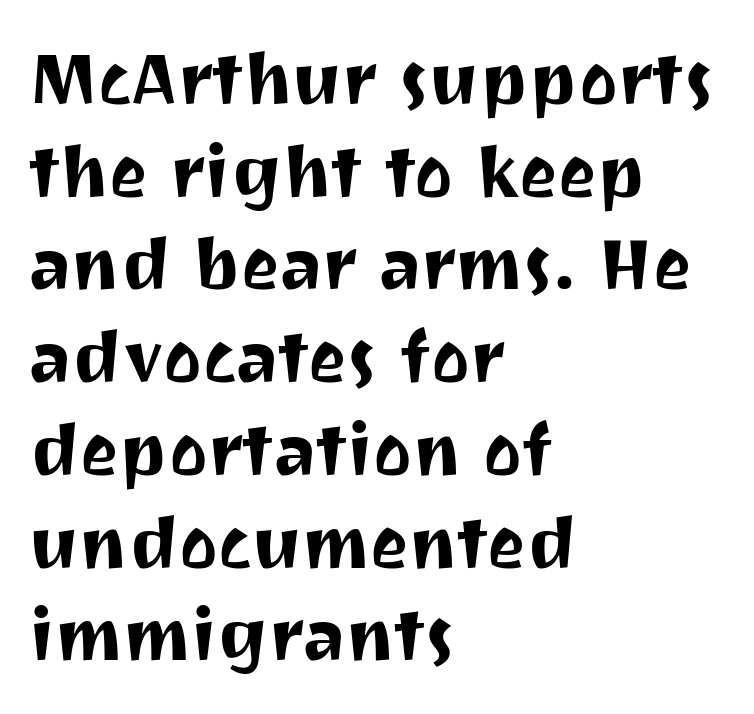
{"serif": "no", "italic": "no", "width": "normal", "stroke_contrast": "medium", "x_height": "medium", "monospaced": "no", "underline": "no", "align": "left", "line_spacing": "normal", "line_spacing_ratio": 1.27, "letter_spacing": "normal", "letter_spacing_em": 0.0, "glyph_px": 73}
